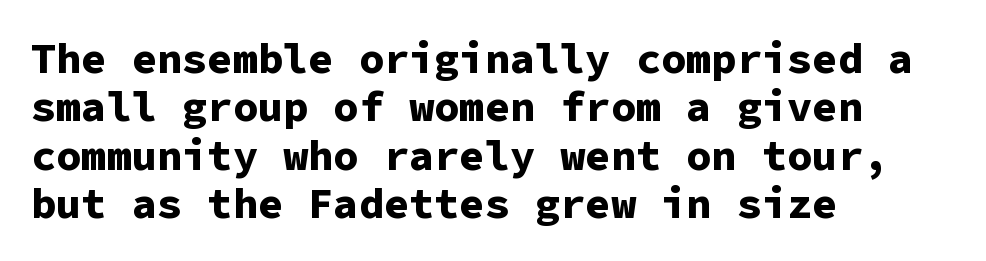
Q: Is the text bold? A: Yes.
Q: Is the text italic (slanted)? A: No, it is upright.
Q: Is the typeface a serif or a sans-serif typeface? A: Sans-serif.
Q: Is the text underlined? A: No.
Q: How is the paragraph aligned? A: Left-aligned.
Q: Is the spacing between letters normal or unusually wide? A: Normal.
Q: Is the spacing between lines tight, normal or loose? A: Tight.
Q: Width (condensed, normal, or wide)? A: Normal.
Q: Stroke contrast? A: Low.
Q: x-height? A: Medium.
Q: Monospaced? A: Yes.
